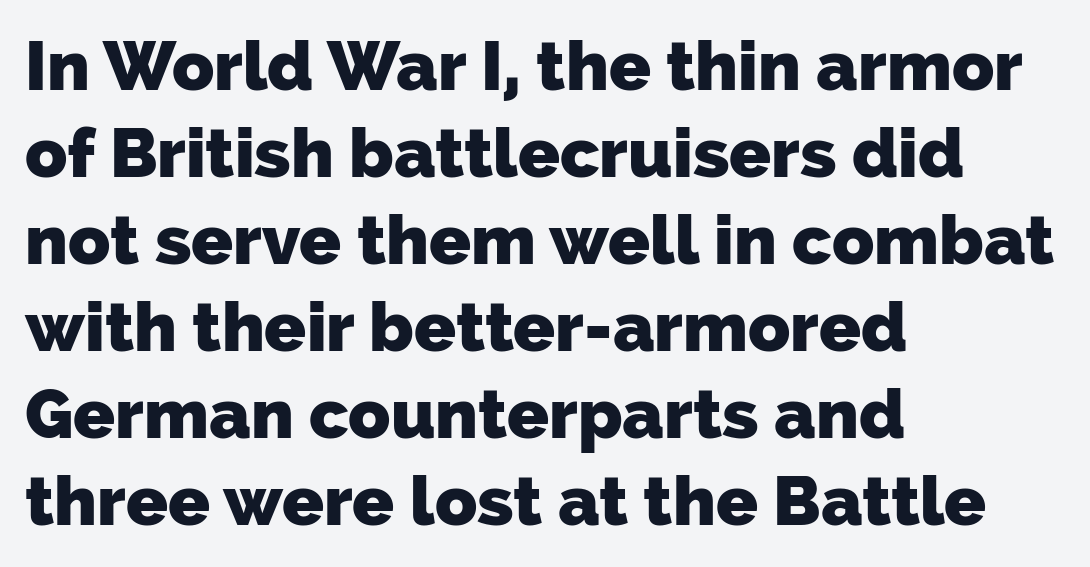
The image shows 69 px heavy sans-serif type; set left-aligned, normal line spacing (1.26x), normal letter spacing, not underlined; low stroke contrast and a medium x-height.
